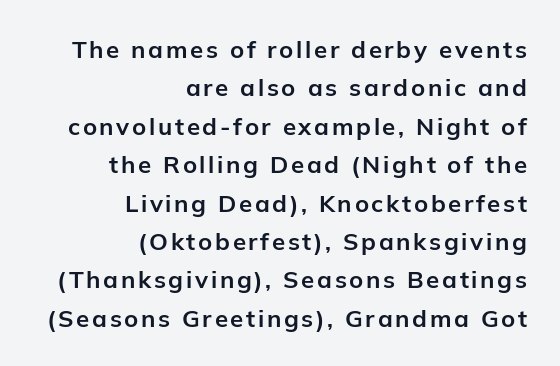
Q: Is the text bold? A: Yes.
Q: Is the text italic (slanted)? A: No, it is upright.
Q: Is the text underlined? A: No.
Q: How is the paragraph aligned? A: Right-aligned.
Q: Is the spacing between lines tight, normal or loose? A: Normal.
